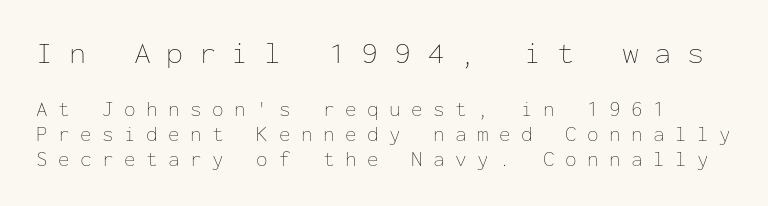
{"italic": "no", "bold": "no", "weight": "thin", "width": "normal", "stroke_contrast": "low", "x_height": "medium", "monospaced": "yes", "underline": "no", "line_spacing_ratio": 1.18, "letter_spacing": "wide", "letter_spacing_em": 0.5, "larger_block": "first", "size_ratio": 1.48, "glyph_px": 31}
